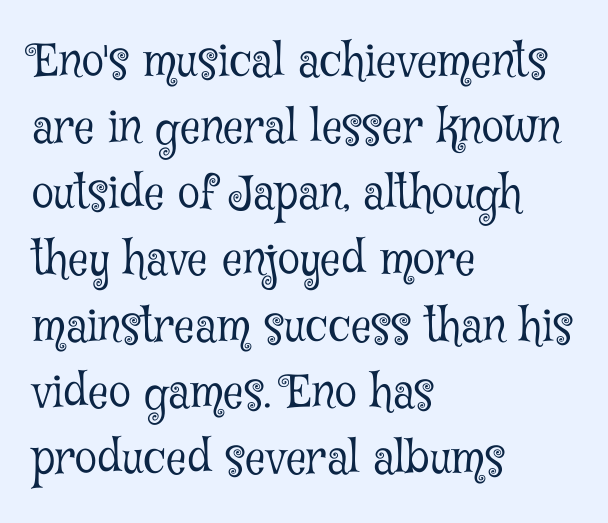
Q: Is the text bold? A: No.
Q: Is the text italic (slanted)? A: No, it is upright.
Q: Is the typeface a serif or a sans-serif typeface? A: Serif.
Q: Is the text underlined? A: No.
Q: How is the paragraph aligned? A: Left-aligned.
Q: Is the spacing between letters normal or unusually wide? A: Normal.
Q: Is the spacing between lines tight, normal or loose? A: Normal.
Q: Width (condensed, normal, or wide)? A: Condensed.
Q: Stroke contrast? A: Low.
Q: x-height? A: Medium.
Q: Monospaced? A: No.
